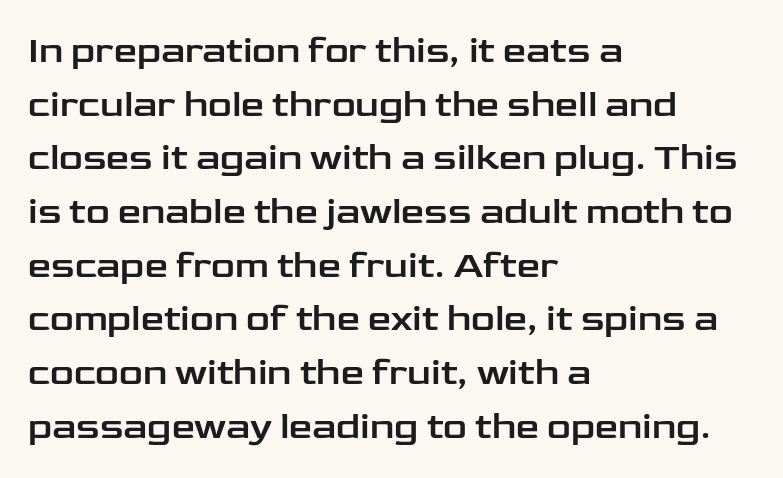
Ascenders rise straight up at ninety degrees. Looks like regular typesetting: each glyph gets only the width it needs. Only glyphs here, with clear space below each row. The ragged edge is on the right, which tells us the setting is flush left. Look at the tracking — it's just the regular setting, nothing added. I'd call this a sans setting — the letters go barefoot.
